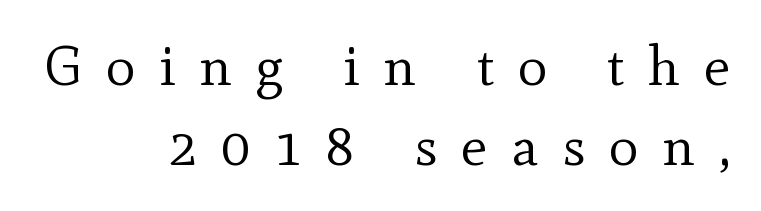
Q: Is the text bold? A: No.
Q: Is the text italic (slanted)? A: No, it is upright.
Q: Is the typeface a serif or a sans-serif typeface? A: Serif.
Q: Is the text underlined? A: No.
Q: How is the paragraph aligned? A: Right-aligned.
Q: Is the spacing between letters normal or unusually wide? A: Unusually wide.
Q: Is the spacing between lines tight, normal or loose? A: Normal.
Q: Width (condensed, normal, or wide)? A: Normal.
Q: x-height? A: Small.
Q: Monospaced? A: No.
